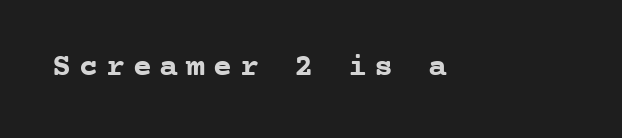
Q: Is the text bold? A: Yes.
Q: Is the text italic (slanted)? A: No, it is upright.
Q: Is the typeface a serif or a sans-serif typeface? A: Serif.
Q: Is the text underlined? A: No.
Q: Is the spacing between letters normal or unusually wide? A: Unusually wide.
Q: Width (condensed, normal, or wide)? A: Normal.
Q: Stroke contrast? A: Low.
Q: x-height? A: Medium.
Q: Monospaced? A: Yes.
